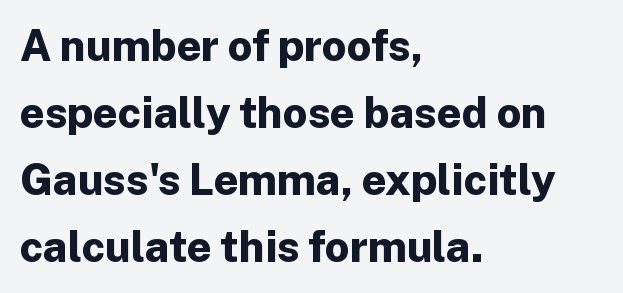
Q: Is the text bold? A: Yes.
Q: Is the text italic (slanted)? A: No, it is upright.
Q: Is the typeface a serif or a sans-serif typeface? A: Sans-serif.
Q: Is the text underlined? A: No.
Q: How is the paragraph aligned? A: Left-aligned.
Q: Is the spacing between letters normal or unusually wide? A: Normal.
Q: Is the spacing between lines tight, normal or loose? A: Normal.
Q: Width (condensed, normal, or wide)? A: Normal.
Q: Stroke contrast? A: Low.
Q: x-height? A: Medium.
Q: Monospaced? A: No.
